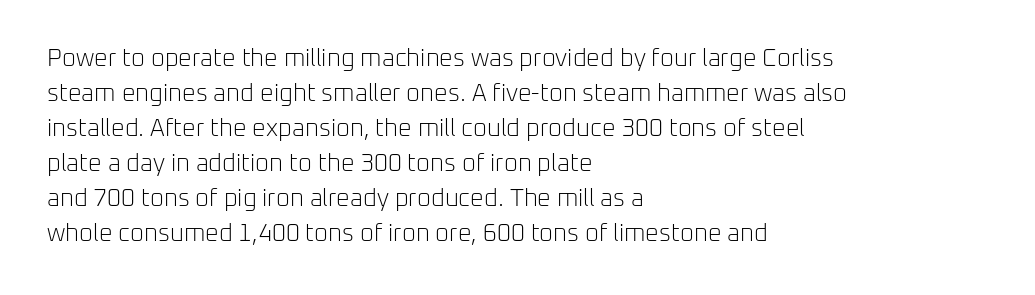
{"italic": "no", "bold": "no", "underline": "no", "align": "left", "line_spacing": "normal", "line_spacing_ratio": 1.46, "letter_spacing": "normal", "letter_spacing_em": 0.0, "glyph_px": 24}
